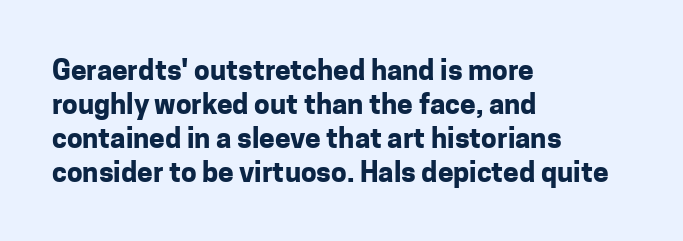
The image shows 28 px bold sans-serif type, upright; set left-aligned, line spacing 1.21x, normal letter spacing, not underlined; low stroke contrast and a medium x-height.
